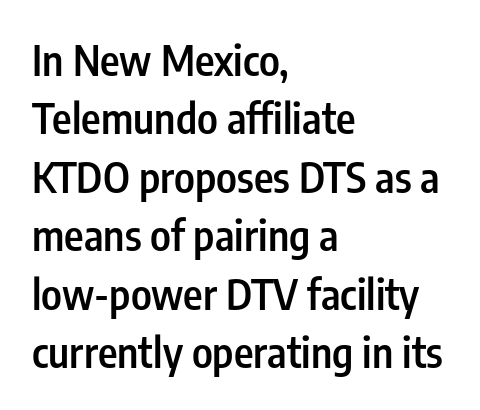
{"serif": "no", "italic": "no", "bold": "semi", "weight": "semibold", "width": "condensed", "stroke_contrast": "low", "x_height": "medium", "monospaced": "no", "underline": "no", "align": "left", "line_spacing": "normal", "line_spacing_ratio": 1.39, "letter_spacing": "normal", "letter_spacing_em": 0.0, "glyph_px": 42}
